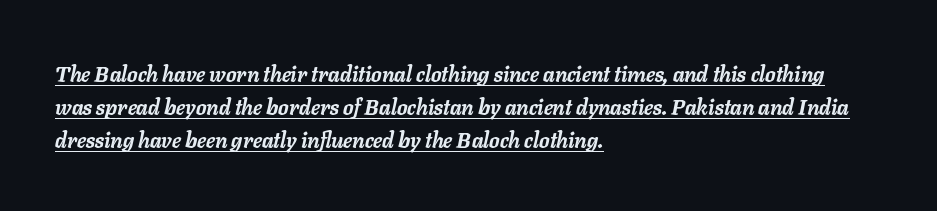
{"italic": "yes", "lean": "right", "slant_degrees": 11, "bold": "yes", "underline": "yes", "align": "left", "line_spacing": "normal", "line_spacing_ratio": 1.58, "letter_spacing": "normal", "letter_spacing_em": 0.0, "glyph_px": 21}
